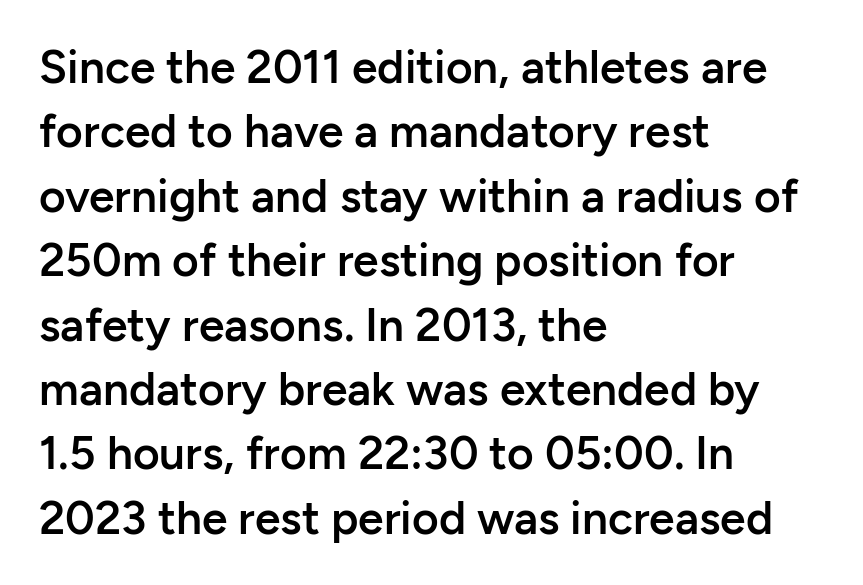
Q: Is the text bold? A: Semi-bold.
Q: Is the text italic (slanted)? A: No, it is upright.
Q: Is the typeface a serif or a sans-serif typeface? A: Sans-serif.
Q: Is the text underlined? A: No.
Q: How is the paragraph aligned? A: Left-aligned.
Q: Is the spacing between letters normal or unusually wide? A: Normal.
Q: Is the spacing between lines tight, normal or loose? A: Normal.
Q: Width (condensed, normal, or wide)? A: Normal.
Q: Stroke contrast? A: Low.
Q: x-height? A: Medium.
Q: Monospaced? A: No.
